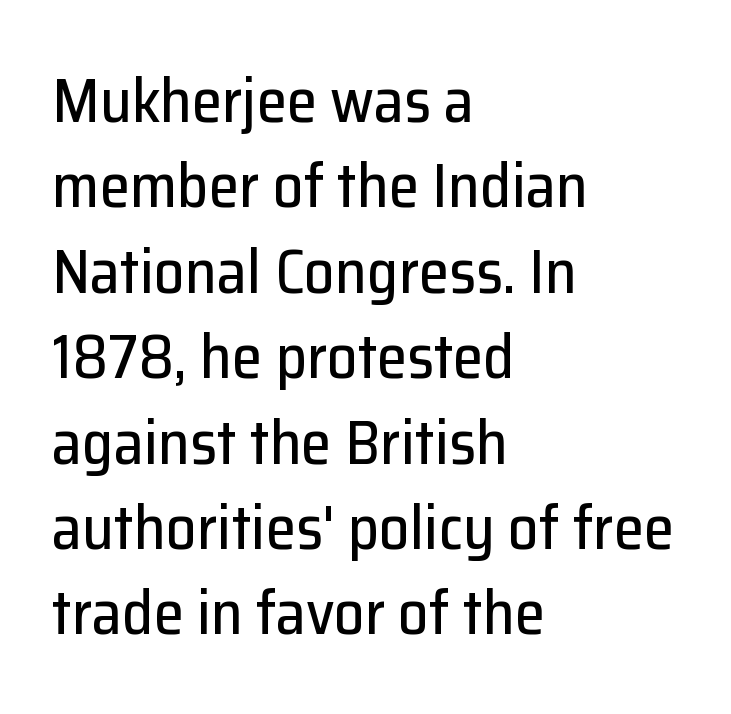
The image shows 61 px sans-serif type, upright; set left-aligned, normal line spacing (1.4x), normal letter spacing, not underlined; low stroke contrast and a medium x-height.
